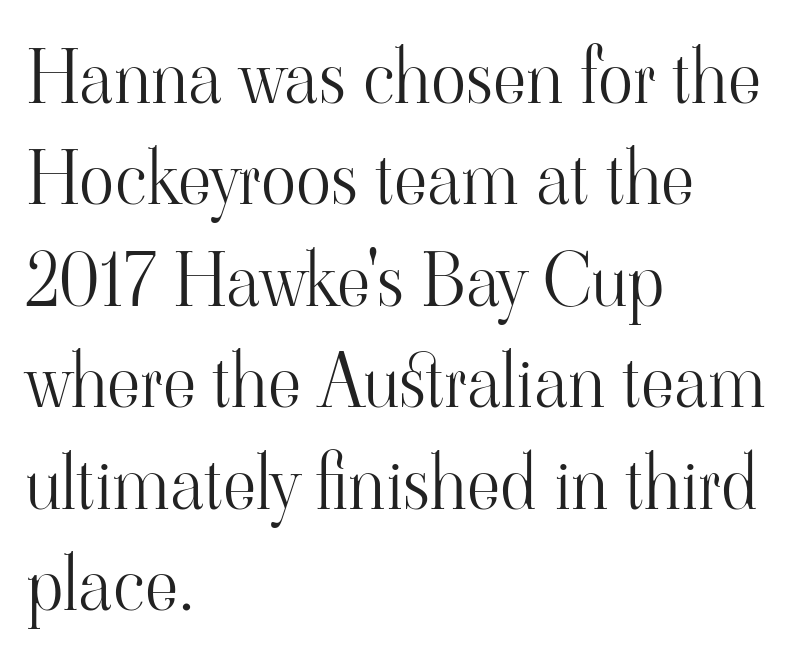
The gaps between neighbouring characters are ordinary and unremarkable. The text was rendered using a seriffed face with decorative stroke endings. Italic? Not at all — the glyphs are vertical. This sample has the flowing, uneven cadence of proportional lettering. No letter is thick-stroked: the sample isn't bold.
